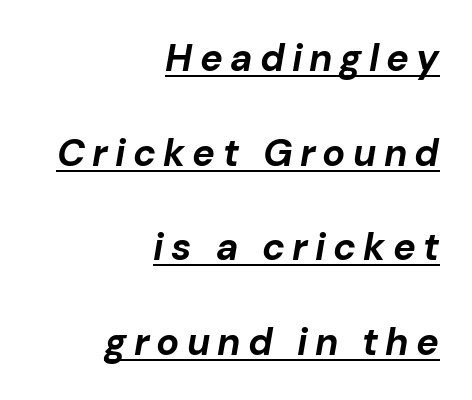
{"italic": "yes", "lean": "right", "slant_degrees": 10, "bold": "yes", "weight": "bold", "width": "normal", "stroke_contrast": "low", "x_height": "medium", "monospaced": "no", "underline": "yes", "align": "right", "line_spacing": "loose", "line_spacing_ratio": 2.49, "glyph_px": 38}
